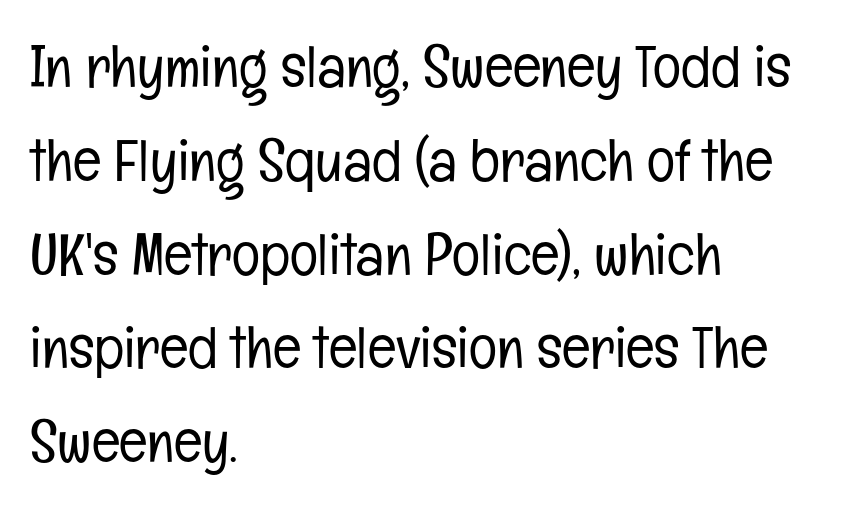
The image shows 59 px light, condensed sans-serif type, upright; set left-aligned, normal line spacing (1.59x), normal letter spacing, not underlined; low stroke contrast and a medium x-height.
